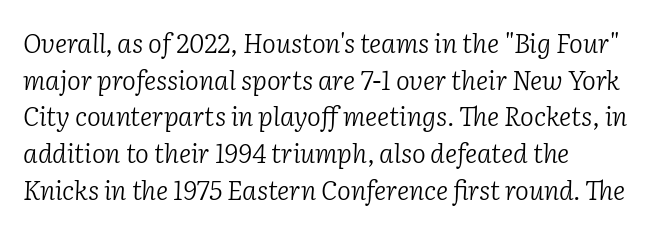
{"italic": "yes", "lean": "right", "slant_degrees": 2, "bold": "no", "underline": "no", "align": "left", "line_spacing": "normal", "line_spacing_ratio": 1.41, "letter_spacing": "normal", "letter_spacing_em": 0.0, "glyph_px": 26}
